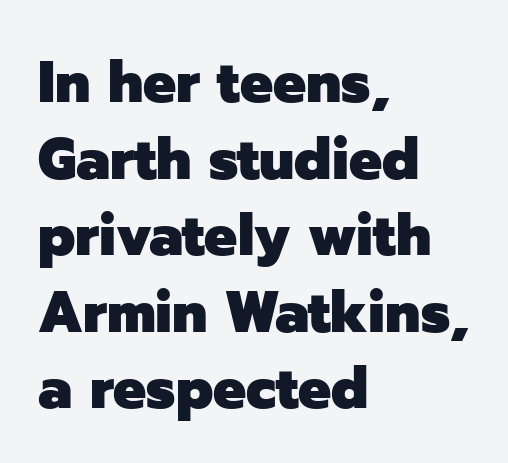
Q: Is the text bold? A: Yes.
Q: Is the text italic (slanted)? A: No, it is upright.
Q: Is the typeface a serif or a sans-serif typeface? A: Sans-serif.
Q: Is the text underlined? A: No.
Q: How is the paragraph aligned? A: Left-aligned.
Q: Is the spacing between letters normal or unusually wide? A: Normal.
Q: Is the spacing between lines tight, normal or loose? A: Normal.
Q: Width (condensed, normal, or wide)? A: Normal.
Q: Stroke contrast? A: Low.
Q: x-height? A: Medium.
Q: Monospaced? A: No.
